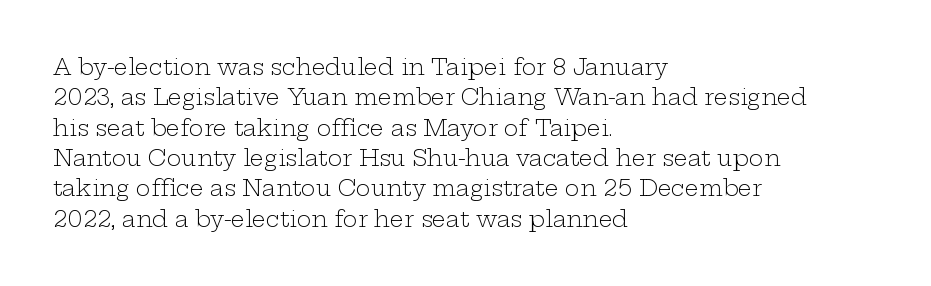
The image shows 22 px text type, upright; set left-aligned, normal line spacing (1.38x), normal letter spacing, not underlined.
